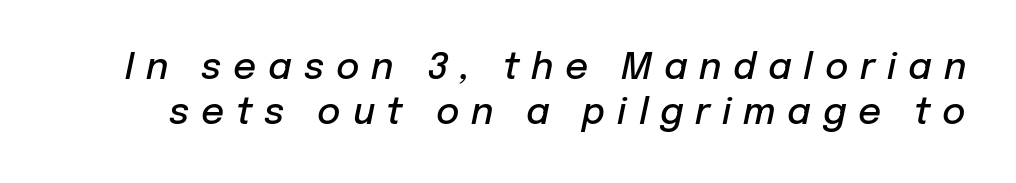
{"italic": "yes", "lean": "right", "slant_degrees": 12, "bold": "semi", "weight": "semibold", "width": "normal", "stroke_contrast": "low", "x_height": "medium", "monospaced": "no", "underline": "no", "line_spacing": "normal", "line_spacing_ratio": 1.25, "letter_spacing": "wide", "letter_spacing_em": 0.33, "glyph_px": 36}
